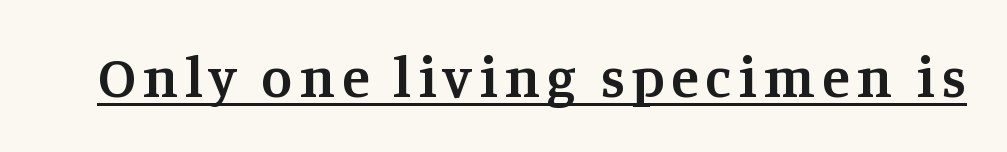
The image shows 57 px semibold serif type, upright; set underlined; medium stroke contrast and a large x-height.
